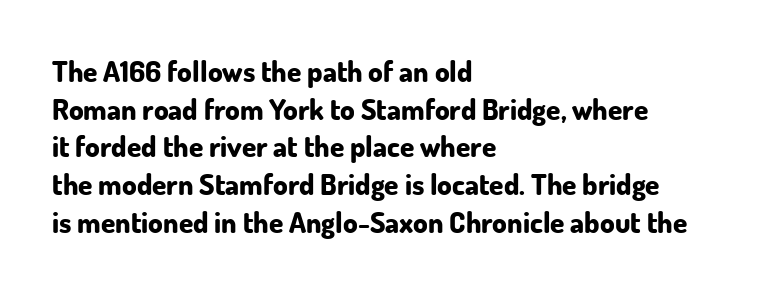
Q: Is the text bold? A: Yes.
Q: Is the text italic (slanted)? A: No, it is upright.
Q: Is the typeface a serif or a sans-serif typeface? A: Sans-serif.
Q: Is the text underlined? A: No.
Q: How is the paragraph aligned? A: Left-aligned.
Q: Is the spacing between letters normal or unusually wide? A: Normal.
Q: Is the spacing between lines tight, normal or loose? A: Normal.
Q: Width (condensed, normal, or wide)? A: Normal.
Q: Stroke contrast? A: Low.
Q: x-height? A: Small.
Q: Monospaced? A: No.
